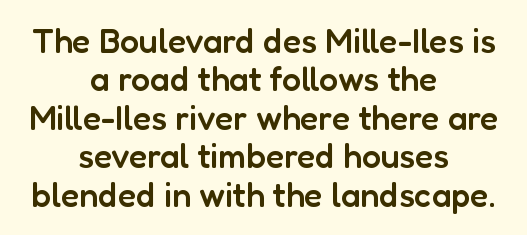
{"serif": "no", "italic": "no", "bold": "semi", "weight": "semibold", "width": "normal", "stroke_contrast": "low", "x_height": "medium", "monospaced": "no", "underline": "no", "align": "center", "line_spacing": "tight", "line_spacing_ratio": 1.13, "letter_spacing": "normal", "letter_spacing_em": 0.0, "glyph_px": 34}
